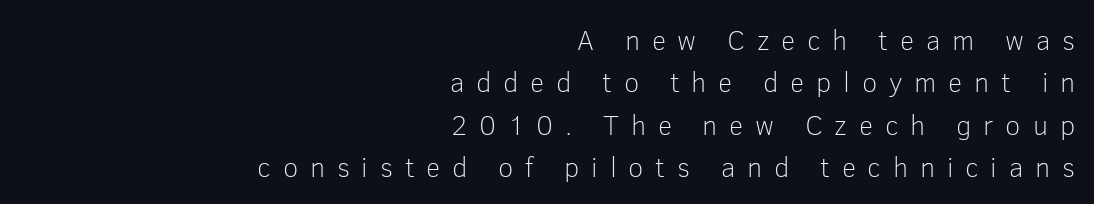
The lines in this sample share a right terminus and differ only in where they begin. Any mark beneath the type? The region is blank. The rendering shows plain stroke endings on the letterforms — a sans-serif design. Italic? Not at all — the glyphs are vertical. A quiet, ordinary-to-light weight characterises the typeface. These lines are rendered in a variable-pitch font.
